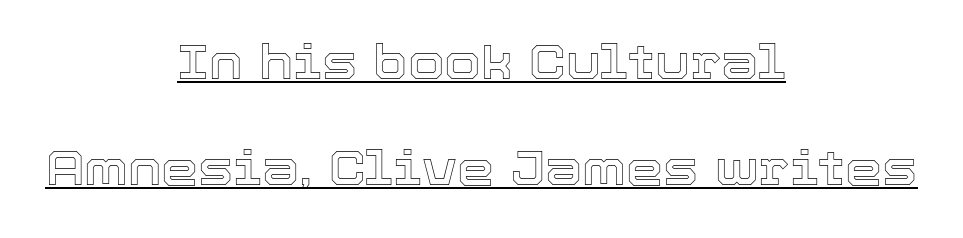
Q: Is the text italic (slanted)? A: No, it is upright.
Q: Is the text underlined? A: Yes.
Q: How is the paragraph aligned? A: Centered.
Q: Is the spacing between letters normal or unusually wide? A: Normal.
Q: Is the spacing between lines tight, normal or loose? A: Loose.
Q: Width (condensed, normal, or wide)? A: Normal.
Q: x-height? A: Medium.
Q: Monospaced? A: No.
